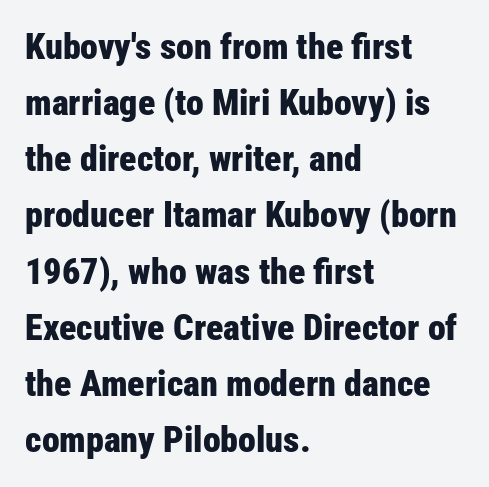
Q: Is the text bold? A: Yes.
Q: Is the text italic (slanted)? A: No, it is upright.
Q: Is the typeface a serif or a sans-serif typeface? A: Sans-serif.
Q: Is the text underlined? A: No.
Q: How is the paragraph aligned? A: Left-aligned.
Q: Is the spacing between letters normal or unusually wide? A: Normal.
Q: Is the spacing between lines tight, normal or loose? A: Normal.
Q: Width (condensed, normal, or wide)? A: Condensed.
Q: Stroke contrast? A: Low.
Q: x-height? A: Medium.
Q: Monospaced? A: No.
